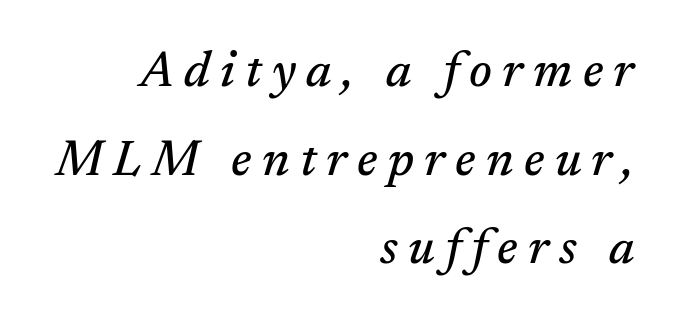
Is this a fixed-width face? No — the glyphs have proportional, varying widths. Designer's note — italics engaged. Leftover space on each line is placed entirely before the opening word. The string is rendered with underlining switched off. Loose tracking; the words dissolve into strings of separated letters.
